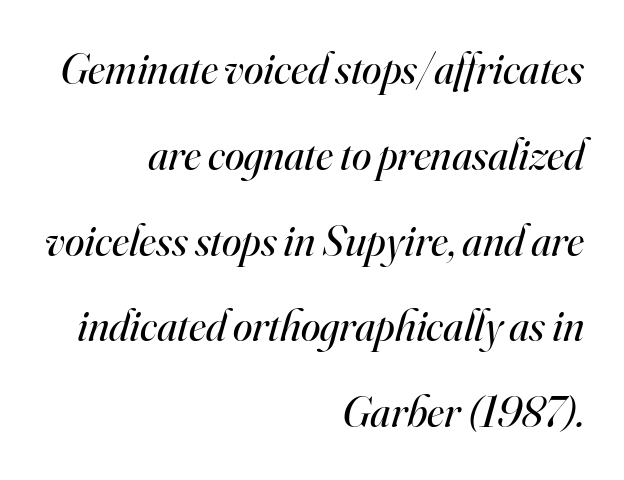
In terms of leading, this rendering errs on the spacious side. This is not heavy type; no bold has been used. These lines are rendered in a variable-pitch font. Clear beneath every line of the passage. A serif font was chosen for this passage.
